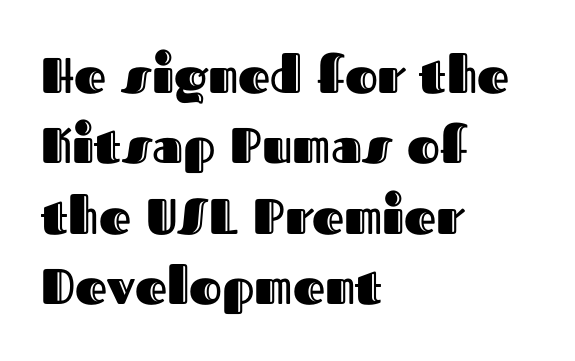
Q: Is the text italic (slanted)? A: No, it is upright.
Q: Is the text underlined? A: No.
Q: How is the paragraph aligned? A: Left-aligned.
Q: Is the spacing between letters normal or unusually wide? A: Normal.
Q: Is the spacing between lines tight, normal or loose? A: Normal.
Q: Width (condensed, normal, or wide)? A: Normal.
Q: x-height? A: Medium.
Q: Monospaced? A: No.
